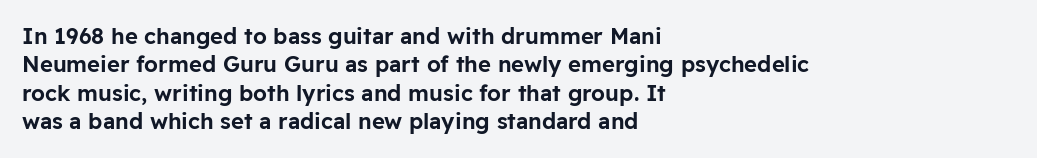
The image shows 22 px text type, upright; set left-aligned, normal line spacing (1.29x), normal letter spacing, not underlined.
